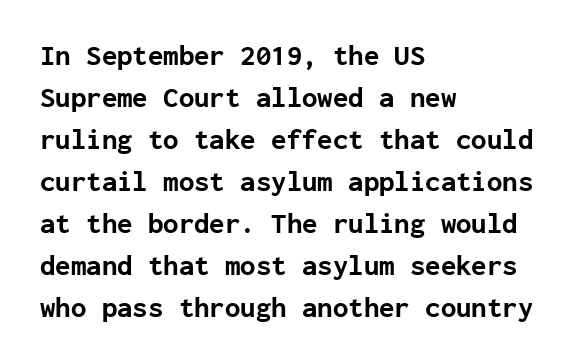
{"serif": "no", "italic": "no", "bold": "yes", "weight": "bold", "width": "normal", "stroke_contrast": "low", "x_height": "medium", "monospaced": "yes", "underline": "no", "align": "left", "line_spacing": "normal", "line_spacing_ratio": 1.5, "letter_spacing": "normal", "letter_spacing_em": 0.0, "glyph_px": 28}
